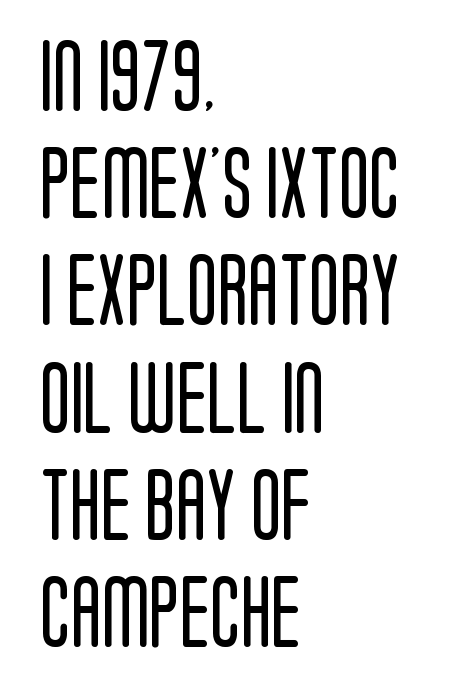
{"serif": "no", "italic": "no", "bold": "no", "weight": "regular", "width": "condensed", "stroke_contrast": "low", "x_height": "large", "monospaced": "no", "underline": "no", "align": "left", "line_spacing": "normal", "line_spacing_ratio": 1.51, "letter_spacing": "normal", "letter_spacing_em": 0.0, "glyph_px": 71}
